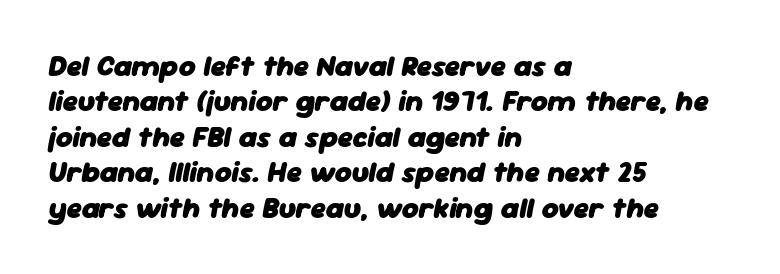
{"italic": "yes", "lean": "right", "slant_degrees": 11, "bold": "yes", "weight": "heavy", "width": "normal", "stroke_contrast": "low", "x_height": "medium", "monospaced": "no", "underline": "no", "align": "left", "line_spacing_ratio": 1.22, "letter_spacing": "normal", "letter_spacing_em": 0.0, "glyph_px": 29}
